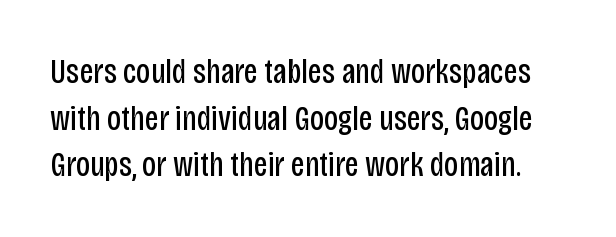
{"serif": "no", "italic": "no", "bold": "no", "weight": "regular", "width": "condensed", "stroke_contrast": "low", "x_height": "large", "monospaced": "no", "underline": "no", "line_spacing": "normal", "line_spacing_ratio": 1.33, "letter_spacing": "normal", "letter_spacing_em": 0.0, "glyph_px": 35}
